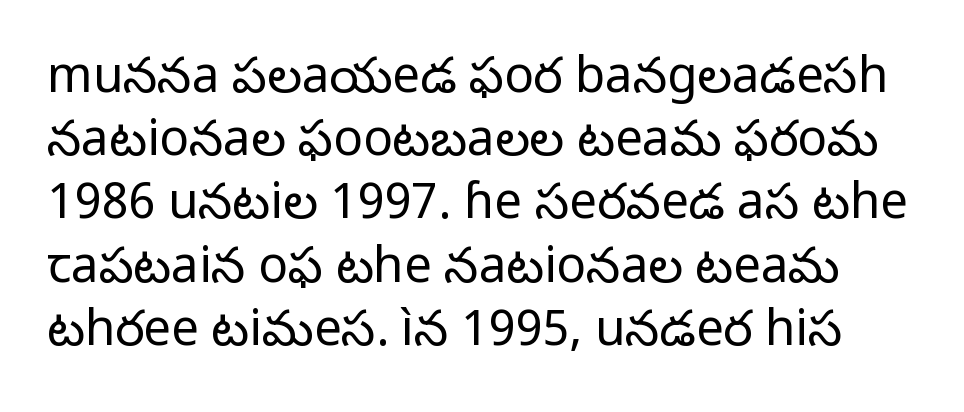
Does the leading feel generous? No, just average. The rendering uses natural spacing where letterforms have individual widths. This sample uses plain, unmodified letter spacing. Stems here are at most as thick as an everyday book face. It's the straight-up-and-down kind of type.
